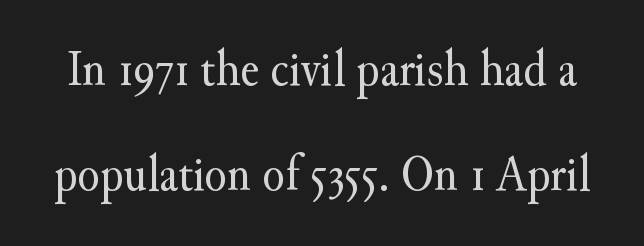
The designer dialed line spacing up above the default. No extra tracking has been applied to these lines. Glance below the letters and you will spot only blank space. Is this a fixed-width face? No — the glyphs have proportional, varying widths. Little horizontal feet cap the strokes, marking this as serif type.
